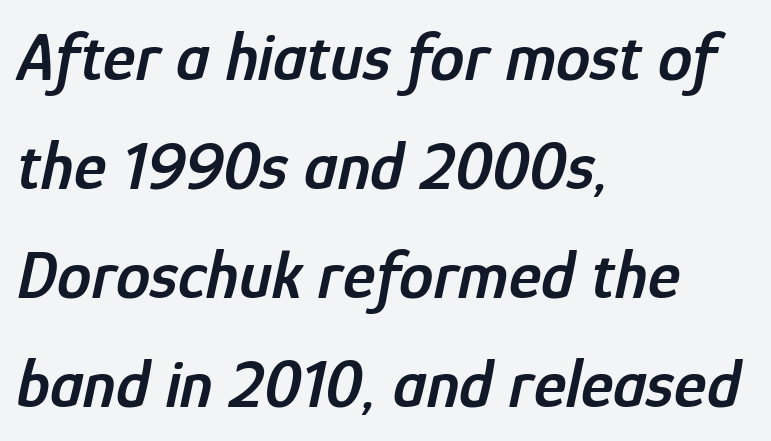
This sample has the flowing, uneven cadence of proportional lettering. A fair bit of extra ink — the face is semibold, not bold. Line starts are locked; line ends wander. Honestly, the row spacing looks completely unremarkable.
